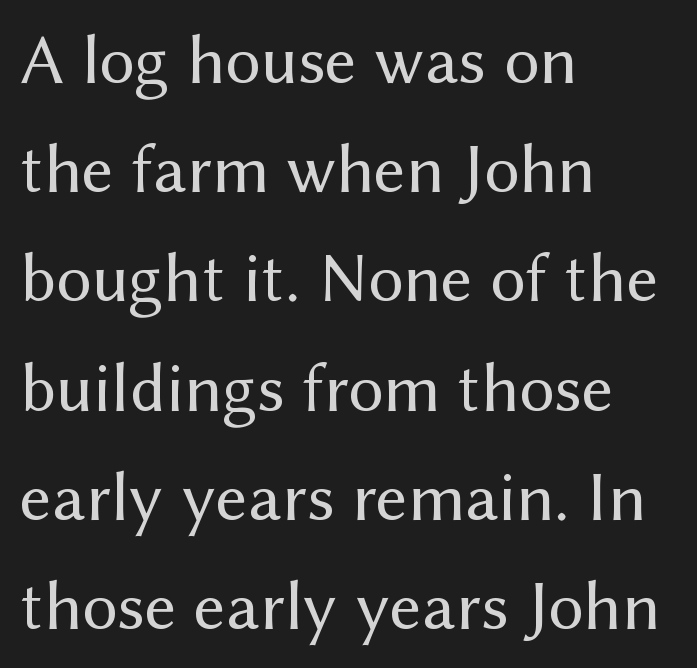
Q: Is the text bold? A: No.
Q: Is the text italic (slanted)? A: No, it is upright.
Q: Is the typeface a serif or a sans-serif typeface? A: Sans-serif.
Q: Is the text underlined? A: No.
Q: How is the paragraph aligned? A: Left-aligned.
Q: Is the spacing between letters normal or unusually wide? A: Normal.
Q: Is the spacing between lines tight, normal or loose? A: Normal.
Q: Width (condensed, normal, or wide)? A: Normal.
Q: Stroke contrast? A: Medium.
Q: x-height? A: Medium.
Q: Monospaced? A: No.
